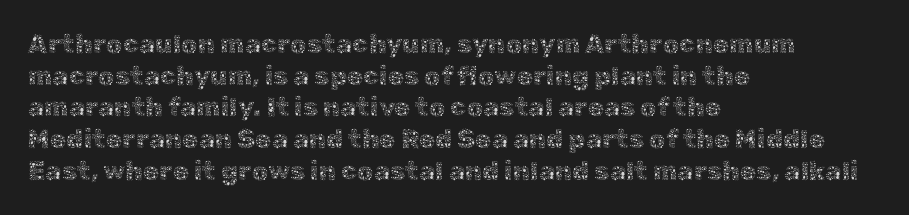
{"italic": "no", "bold": "no", "underline": "no", "align": "left", "line_spacing_ratio": 1.22, "letter_spacing": "normal", "letter_spacing_em": 0.0, "glyph_px": 26}
